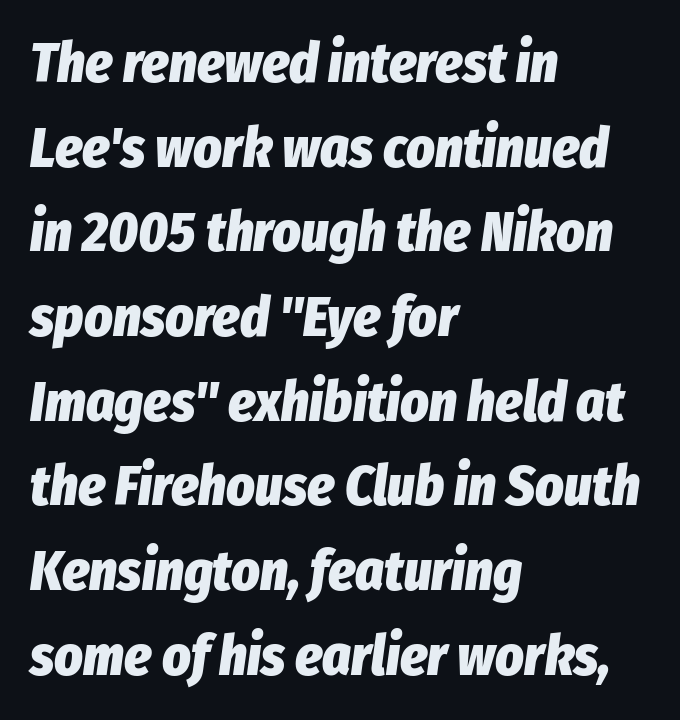
The image shows 55 px heavy, condensed type, italic (leaning right); set left-aligned, normal line spacing (1.54x), normal letter spacing, not underlined; low stroke contrast and a medium x-height.
